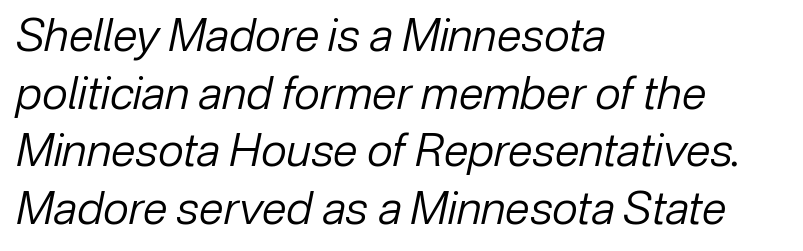
Varying glyph widths throughout — classic text-font behaviour. Descenders are the only things crossing below the line. Notice how the stems are inclined rather than vertical — that's the hallmark of italics. The face used here is rendered with its standard letterfit. Caption: face not bold, strokes unweighted.
